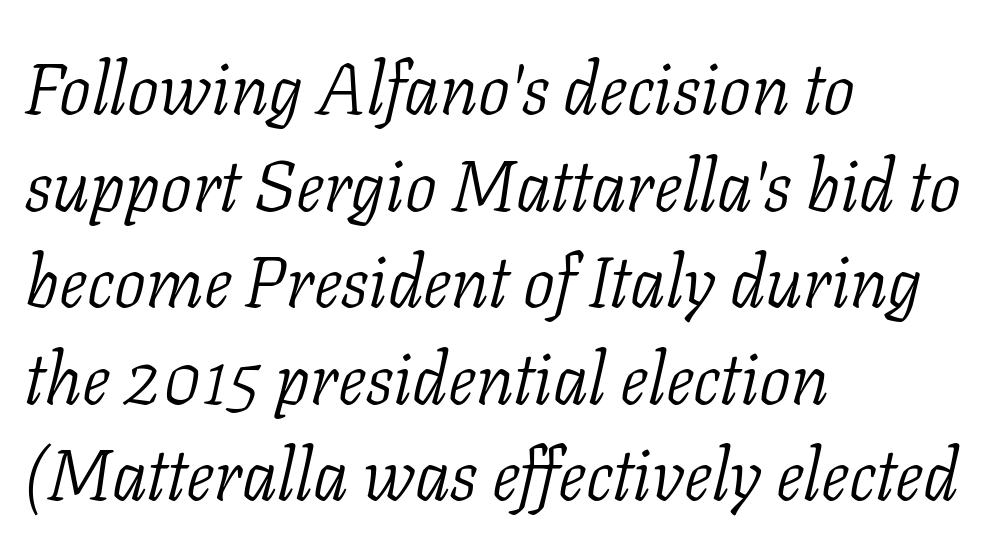
A typesetter would mark this as italic. Words float on clear page, feet unadorned. The face used here is proportionally spaced, like ordinary book or web type. This sample is left-justified, so line endings fall wherever the words run out. Each word holds together tightly as a unit, with standard inter-letter gaps. Examine the stroke ends and you'll spot serifs.
